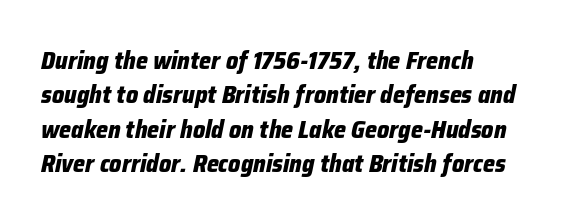
The image shows 24 px bold type, italic (leaning right); set left-aligned, normal line spacing (1.43x), normal letter spacing, not underlined.
